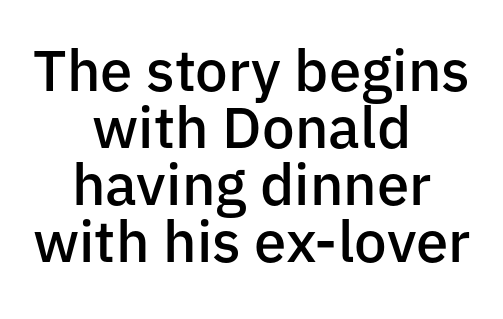
{"serif": "no", "italic": "no", "bold": "semi", "weight": "semibold", "width": "normal", "stroke_contrast": "low", "x_height": "medium", "monospaced": "no", "underline": "no", "align": "center", "line_spacing": "tight", "line_spacing_ratio": 0.98, "letter_spacing": "normal", "letter_spacing_em": 0.0, "glyph_px": 58}
